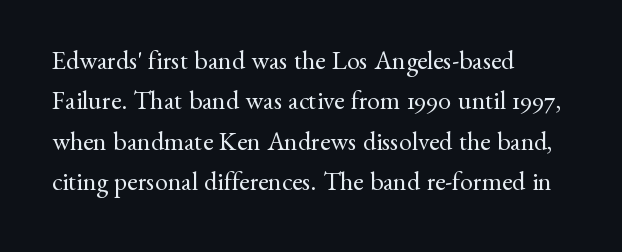
The image shows 26 px text type, upright; set left-aligned, normal line spacing (1.55x), normal letter spacing, not underlined.
